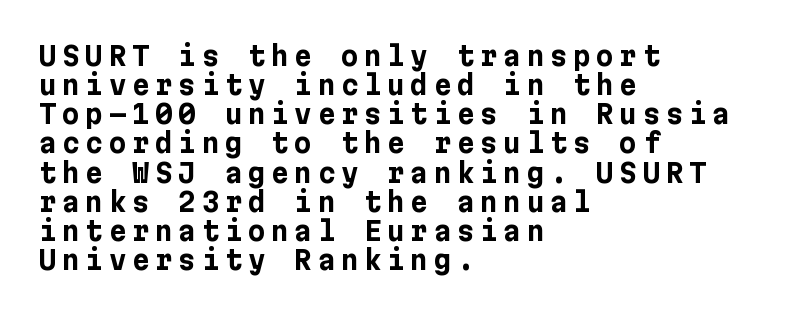
The image shows 27 px bold type, upright; set left-aligned, tight line spacing (1.08x), unusually wide letter spacing (+0.21 em), not underlined.
